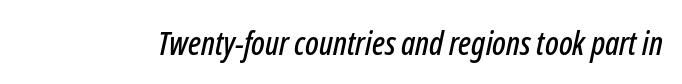
{"italic": "yes", "lean": "right", "slant_degrees": 12, "width": "condensed", "stroke_contrast": "low", "x_height": "medium", "monospaced": "no", "underline": "no", "letter_spacing": "normal", "letter_spacing_em": 0.0, "glyph_px": 33}
